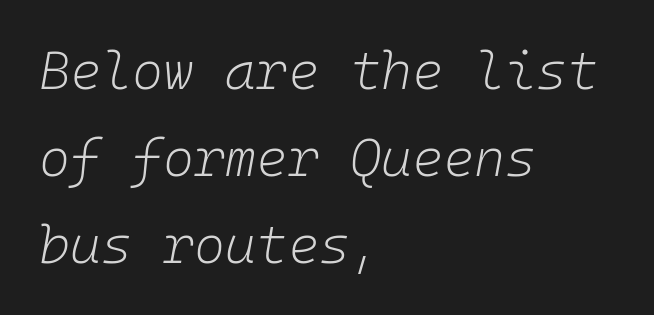
The image shows 53 px light type, italic (leaning right), monospaced; set left-aligned, normal line spacing (1.64x), normal letter spacing, not underlined; low stroke contrast and a medium x-height.
